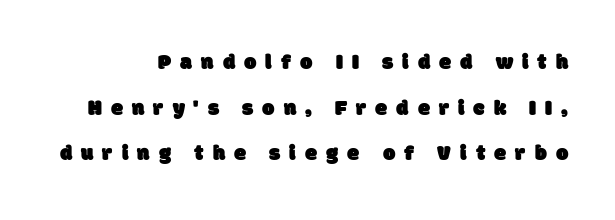
Q: Is the text underlined? A: No.
Q: Is the spacing between letters normal or unusually wide? A: Unusually wide.
Q: Is the spacing between lines tight, normal or loose? A: Loose.
